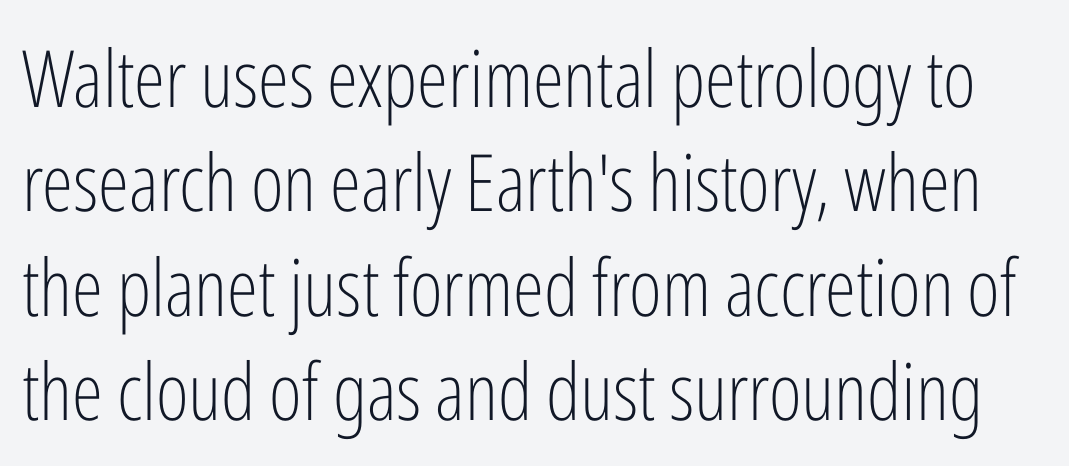
Nobody touched the tracking dial on this one. Nothing sits at the stroke ends, so this counts as sans-serif. Letters rest on an invisible, unmarked baseline. On a weight scale, this lands at 450 or below. The face used here is proportionally spaced, like ordinary book or web type.
